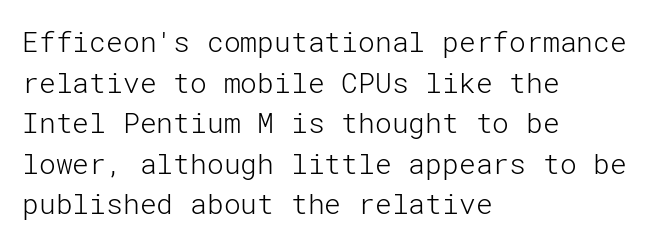
The image shows 28 px light sans-serif type, upright; set left-aligned, normal line spacing (1.45x), normal letter spacing, not underlined; low stroke contrast and a medium x-height.
